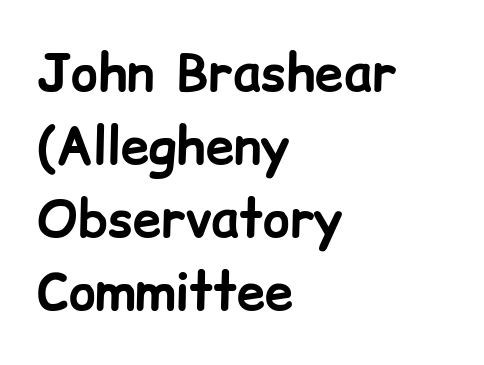
Q: Is the text bold? A: Yes.
Q: Is the text italic (slanted)? A: No, it is upright.
Q: Is the typeface a serif or a sans-serif typeface? A: Sans-serif.
Q: Is the text underlined? A: No.
Q: How is the paragraph aligned? A: Left-aligned.
Q: Is the spacing between letters normal or unusually wide? A: Normal.
Q: Is the spacing between lines tight, normal or loose? A: Normal.
Q: Width (condensed, normal, or wide)? A: Normal.
Q: Stroke contrast? A: Low.
Q: x-height? A: Medium.
Q: Monospaced? A: No.
